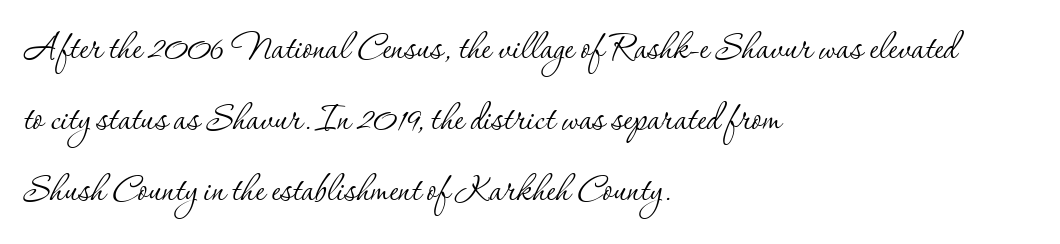
The image shows 46 px thin serif type; set left-aligned, normal line spacing (1.54x), normal letter spacing, not underlined; low stroke contrast and a small x-height.
